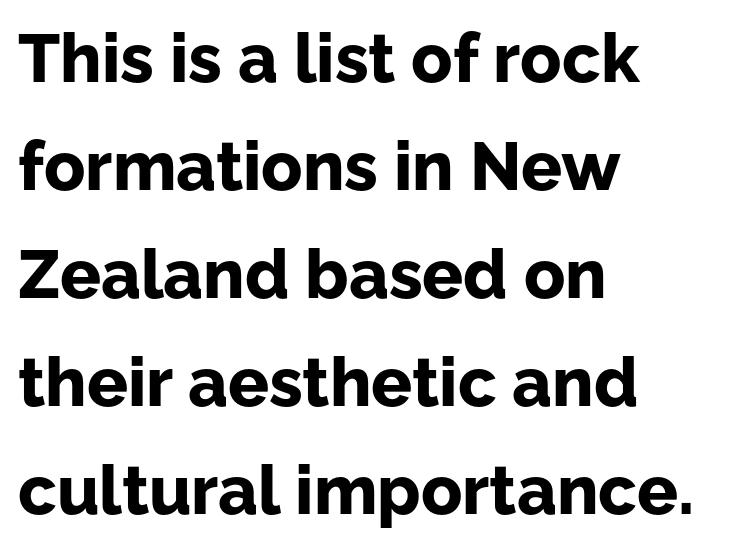
The image shows 68 px bold sans-serif type, upright; set left-aligned, normal line spacing (1.59x), normal letter spacing, not underlined; low stroke contrast and a medium x-height.
